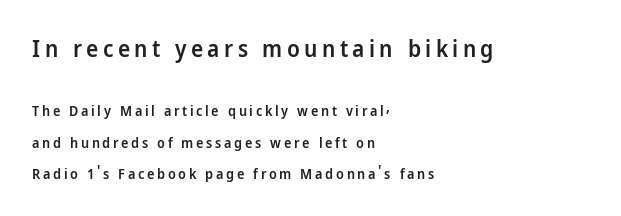
Q: Is the text bold? A: Semi-bold.
Q: Is the text italic (slanted)? A: No, it is upright.
Q: Is the text underlined? A: No.
Q: How is the paragraph aligned? A: Left-aligned.
Q: Is the spacing between lines tight, normal or loose? A: Loose.
Q: Which block of text is set in a larger size, the first (top) or the second (bottom)? A: The first (top) one.
